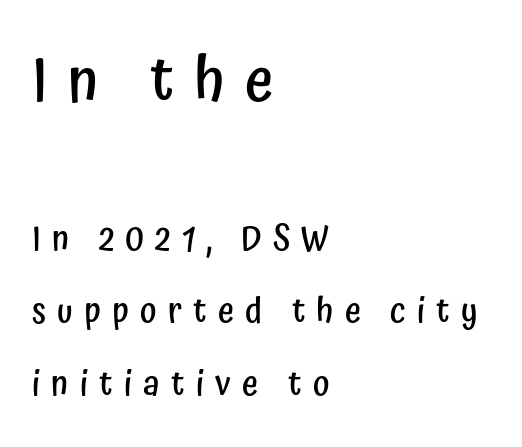
Q: Is the text bold? A: Semi-bold.
Q: Is the text italic (slanted)? A: No, it is upright.
Q: Is the typeface a serif or a sans-serif typeface? A: Sans-serif.
Q: Is the text underlined? A: No.
Q: How is the paragraph aligned? A: Left-aligned.
Q: Is the spacing between letters normal or unusually wide? A: Unusually wide.
Q: Is the spacing between lines tight, normal or loose? A: Loose.
Q: Which block of text is set in a larger size, the first (top) or the second (bottom)? A: The first (top) one.
Q: Width (condensed, normal, or wide)? A: Condensed.
Q: Stroke contrast? A: Low.
Q: x-height? A: Medium.
Q: Monospaced? A: No.
